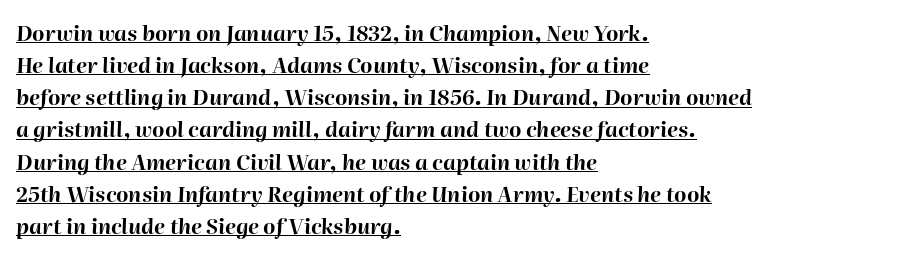
Characters follow at the spacing the type designer built in. The sample's only ornament is a line tracing under the words. The rendering uses a bold face; every stroke is thick and dark. Visually the block forms a straight wall on the left and a jagged coastline on the right.
